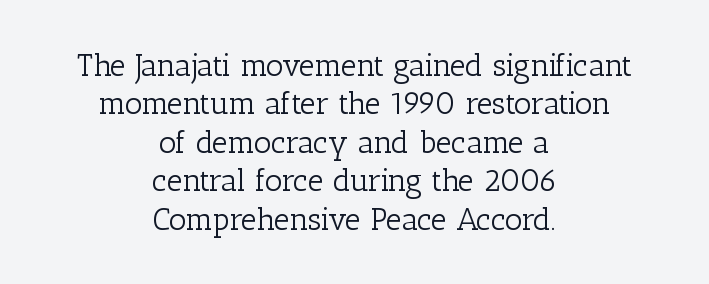
Q: Is the text bold? A: No.
Q: Is the text italic (slanted)? A: No, it is upright.
Q: Is the typeface a serif or a sans-serif typeface? A: Serif.
Q: Is the text underlined? A: No.
Q: How is the paragraph aligned? A: Centered.
Q: Is the spacing between letters normal or unusually wide? A: Normal.
Q: Width (condensed, normal, or wide)? A: Normal.
Q: Stroke contrast? A: Low.
Q: x-height? A: Medium.
Q: Monospaced? A: No.
